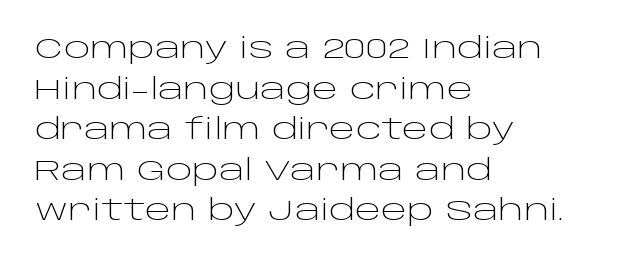
The image shows 28 px light, wide sans-serif type, upright; set left-aligned, normal line spacing (1.45x), normal letter spacing, not underlined; low stroke contrast and a large x-height.
